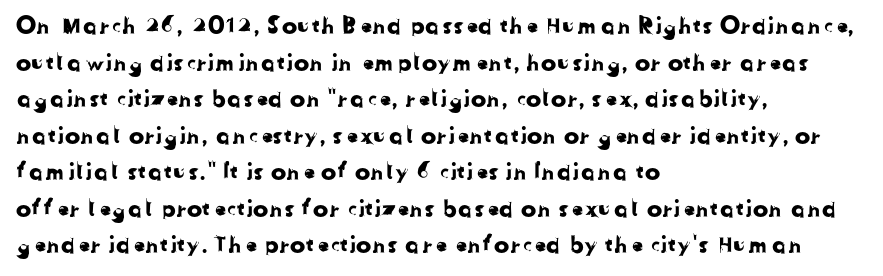
The image shows 23 px text type; set left-aligned, normal line spacing (1.59x), normal letter spacing, not underlined.
